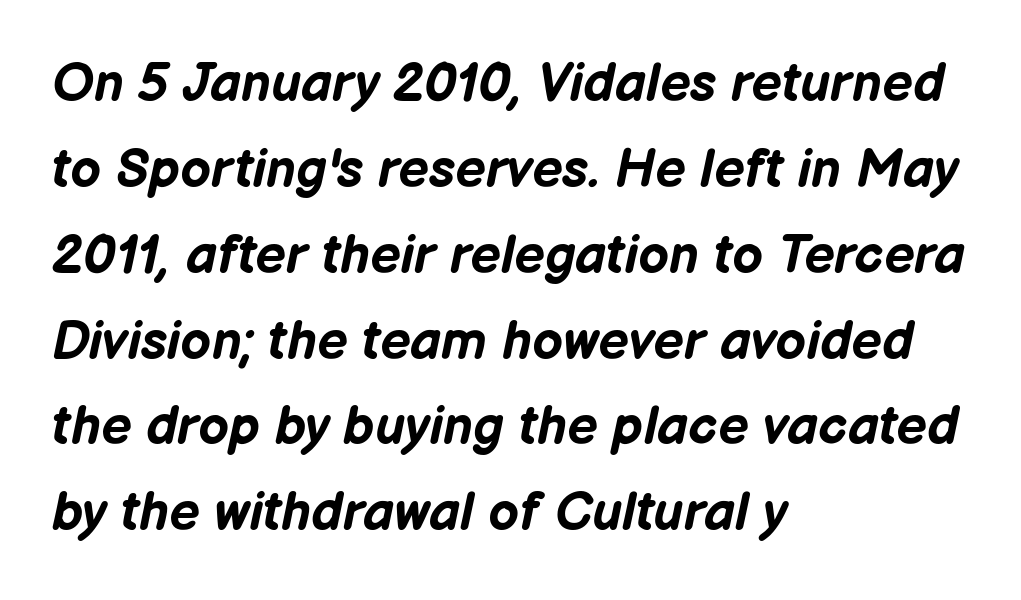
The image shows 54 px bold type, italic (leaning right); set left-aligned, normal line spacing (1.59x), normal letter spacing, not underlined; low stroke contrast and a medium x-height.
